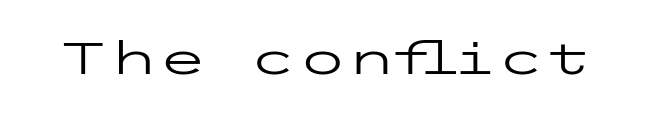
Q: Is the text bold? A: No.
Q: Is the text italic (slanted)? A: No, it is upright.
Q: Is the typeface a serif or a sans-serif typeface? A: Sans-serif.
Q: Is the text underlined? A: No.
Q: Is the spacing between letters normal or unusually wide? A: Normal.
Q: Width (condensed, normal, or wide)? A: Wide.
Q: Stroke contrast? A: Low.
Q: x-height? A: Medium.
